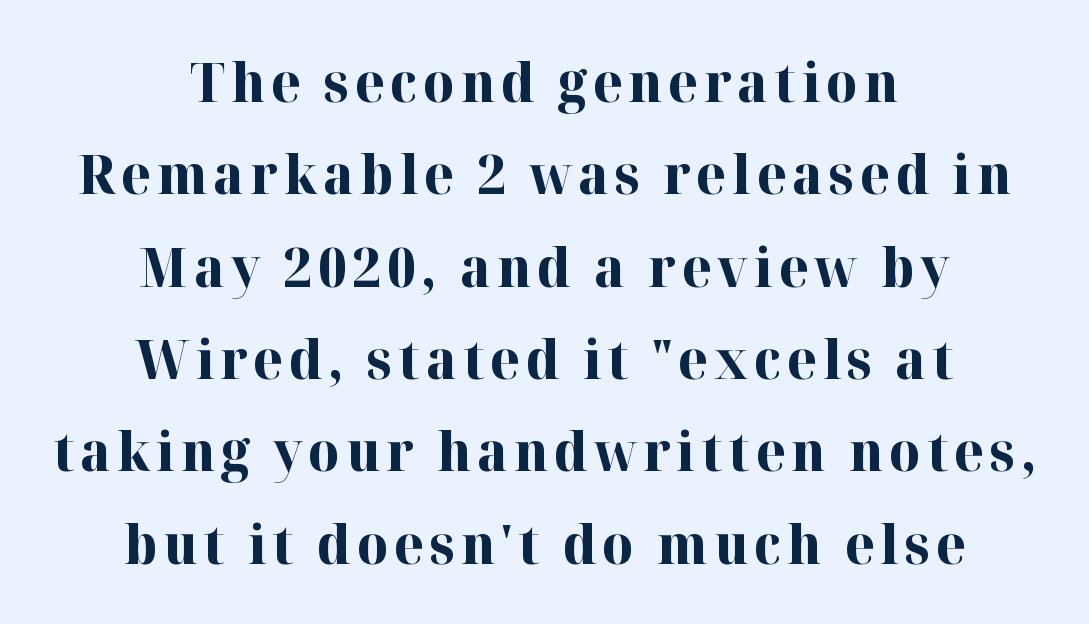
{"serif": "yes", "italic": "no", "bold": "yes", "weight": "bold", "width": "normal", "stroke_contrast": "high", "x_height": "medium", "monospaced": "no", "underline": "no", "align": "center", "line_spacing_ratio": 1.71, "glyph_px": 54}
